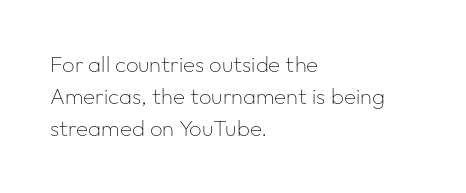
The image shows 22 px text type, upright; set left-aligned, normal line spacing (1.46x), normal letter spacing, not underlined.
